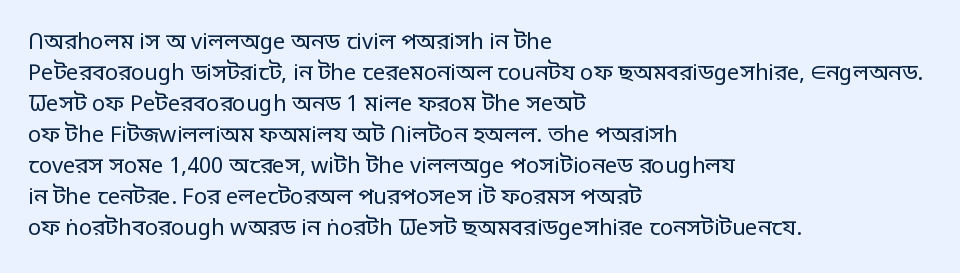
Q: Is the text bold? A: No.
Q: Is the text italic (slanted)? A: No, it is upright.
Q: Is the text underlined? A: No.
Q: How is the paragraph aligned? A: Left-aligned.
Q: Is the spacing between letters normal or unusually wide? A: Normal.
Q: Is the spacing between lines tight, normal or loose? A: Normal.
